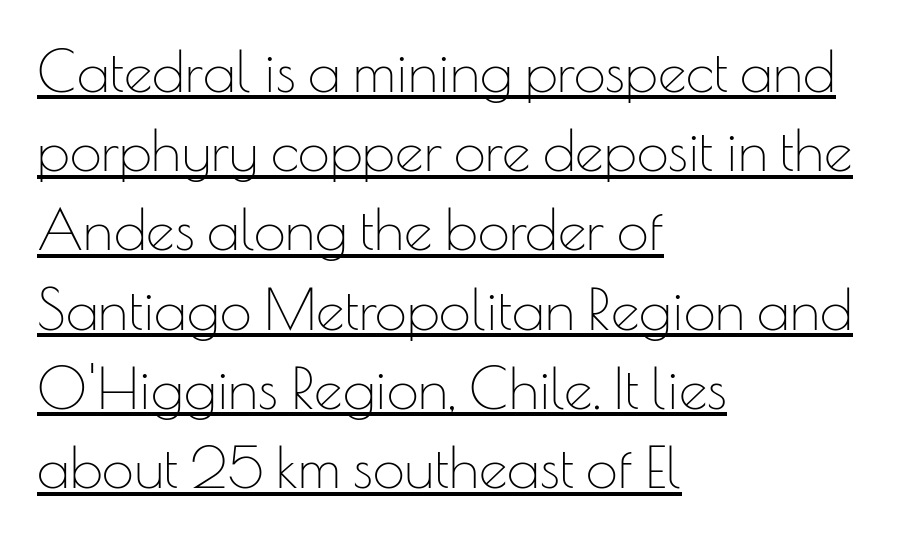
Q: Is the text bold? A: No.
Q: Is the text italic (slanted)? A: No, it is upright.
Q: Is the typeface a serif or a sans-serif typeface? A: Sans-serif.
Q: Is the text underlined? A: Yes.
Q: How is the paragraph aligned? A: Left-aligned.
Q: Is the spacing between letters normal or unusually wide? A: Normal.
Q: Is the spacing between lines tight, normal or loose? A: Normal.
Q: Width (condensed, normal, or wide)? A: Normal.
Q: Stroke contrast? A: Low.
Q: x-height? A: Small.
Q: Monospaced? A: No.
